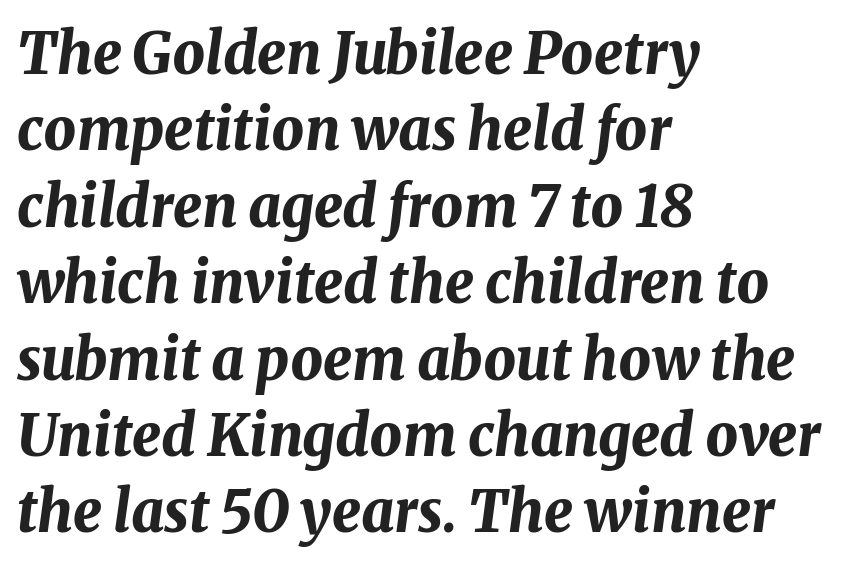
The image shows 57 px bold type, italic (leaning right); set left-aligned, normal line spacing (1.34x), normal letter spacing, not underlined; medium stroke contrast and a medium x-height.
